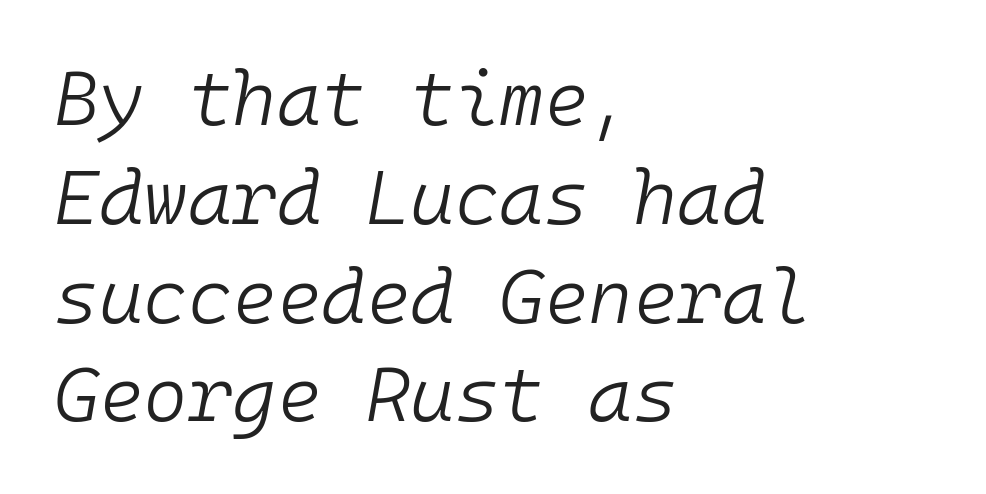
Would a proofreader flag this as italicized? Yes. If you measured baseline to baseline, you'd find a middling distance. In terms of letterspacing, this is plain default setting. The rendering uses typewriter-style spacing with identical character cells. The strip under each line holds only bare page.
